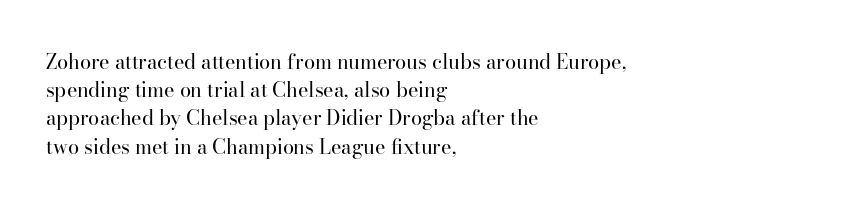
Nobody drew a line under any word here. When letters stand straight like this, we call the style roman or upright. The lines sit at an ordinary, default distance from one another. Summary of weight: not heavy and not bold.
